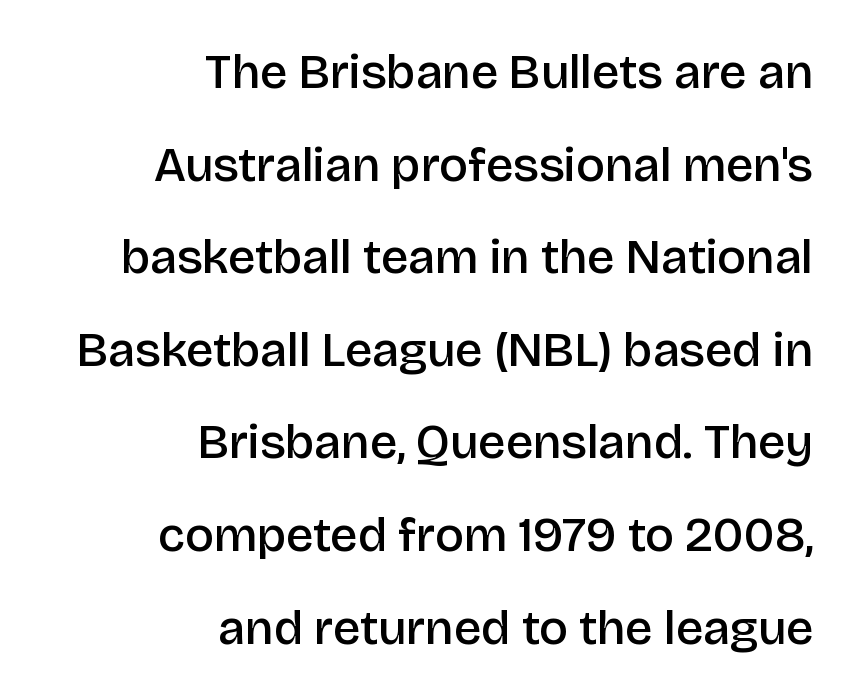
The image shows 49 px semibold sans-serif type, upright; set right-aligned, line spacing 1.89x, normal letter spacing, not underlined; low stroke contrast and a large x-height.
